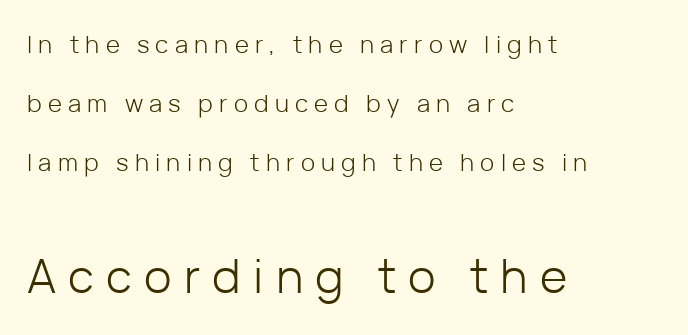
Q: Is the text bold? A: No.
Q: Is the text italic (slanted)? A: No, it is upright.
Q: Is the typeface a serif or a sans-serif typeface? A: Sans-serif.
Q: Is the text underlined? A: No.
Q: How is the paragraph aligned? A: Left-aligned.
Q: Is the spacing between letters normal or unusually wide? A: Unusually wide.
Q: Is the spacing between lines tight, normal or loose? A: Loose.
Q: Which block of text is set in a larger size, the first (top) or the second (bottom)? A: The second (bottom) one.
Q: Width (condensed, normal, or wide)? A: Normal.
Q: Stroke contrast? A: Low.
Q: x-height? A: Medium.
Q: Monospaced? A: No.
